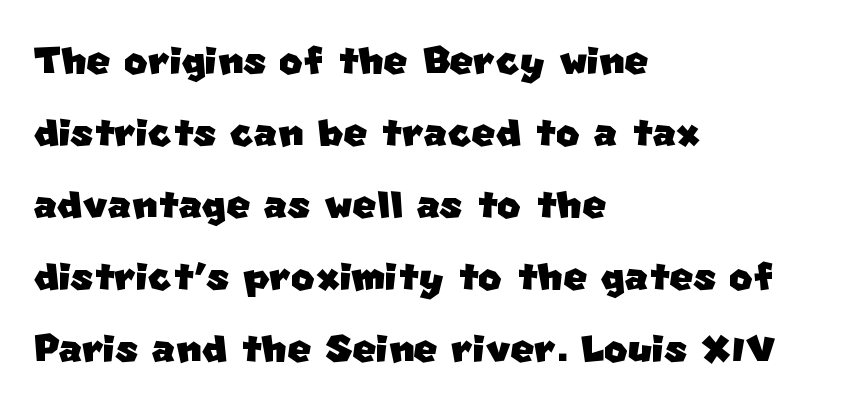
Q: Is the typeface a serif or a sans-serif typeface? A: Sans-serif.
Q: Is the text underlined? A: No.
Q: How is the paragraph aligned? A: Left-aligned.
Q: Is the spacing between letters normal or unusually wide? A: Normal.
Q: Is the spacing between lines tight, normal or loose? A: Normal.
Q: Width (condensed, normal, or wide)? A: Normal.
Q: Stroke contrast? A: Low.
Q: x-height? A: Large.
Q: Monospaced? A: No.
